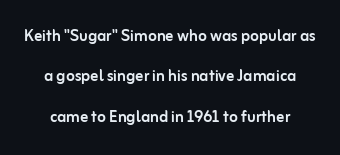
Loosely led — the rows are spread out. These lines were composed using upright roman letters. Here the glyphs are tracked normally, forming tight word shapes. Just letters on the line, the space beneath them empty.
